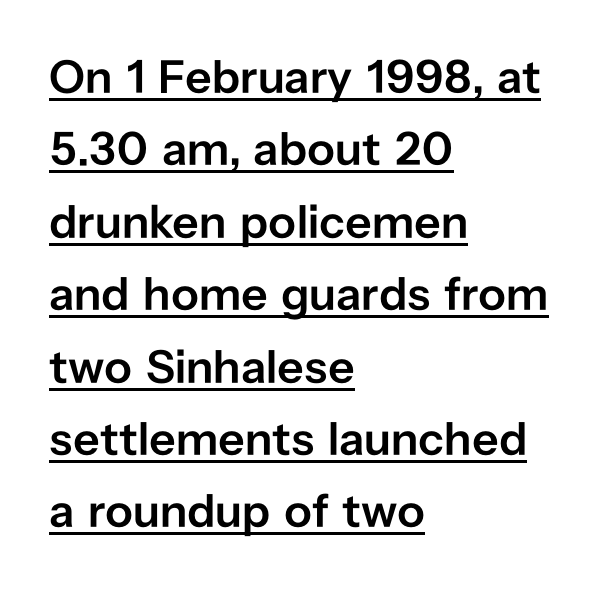
{"serif": "no", "italic": "no", "bold": "semi", "weight": "semibold", "width": "normal", "stroke_contrast": "low", "x_height": "medium", "monospaced": "no", "underline": "yes", "align": "left", "line_spacing": "normal", "line_spacing_ratio": 1.54, "letter_spacing": "normal", "letter_spacing_em": 0.0, "glyph_px": 47}
